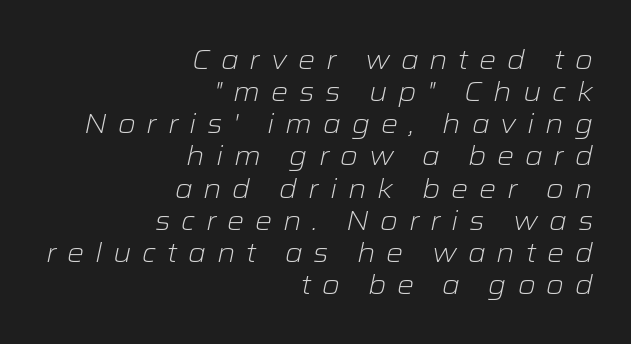
{"italic": "yes", "lean": "right", "slant_degrees": 12, "bold": "no", "underline": "no", "align": "right", "line_spacing_ratio": 1.19, "letter_spacing": "wide", "letter_spacing_em": 0.4, "glyph_px": 27}
